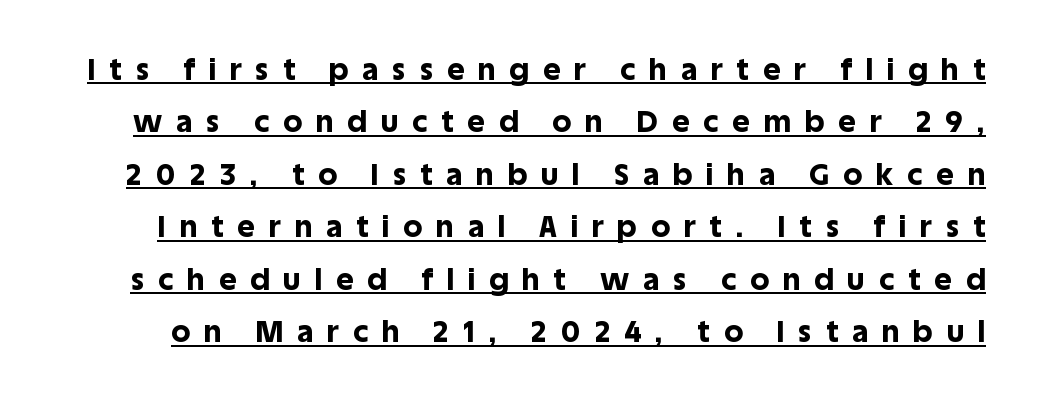
Q: Is the text bold? A: Yes.
Q: Is the text italic (slanted)? A: No, it is upright.
Q: Is the typeface a serif or a sans-serif typeface? A: Sans-serif.
Q: Is the text underlined? A: Yes.
Q: Is the spacing between letters normal or unusually wide? A: Unusually wide.
Q: Width (condensed, normal, or wide)? A: Normal.
Q: x-height? A: Large.
Q: Monospaced? A: No.
